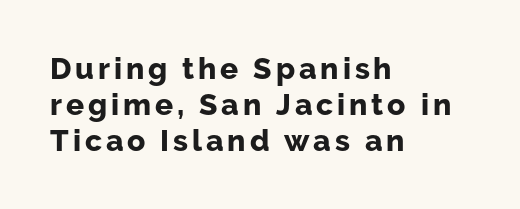
The image shows 30 px bold sans-serif type, upright; set left-aligned, line spacing 1.2x, not underlined; low stroke contrast and a medium x-height.
